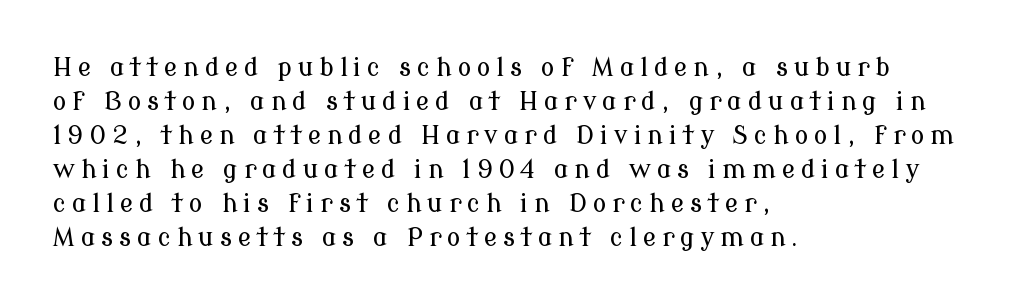
{"italic": "no", "underline": "no", "align": "left", "line_spacing": "normal", "line_spacing_ratio": 1.36, "letter_spacing": "wide", "letter_spacing_em": 0.23, "glyph_px": 25}
